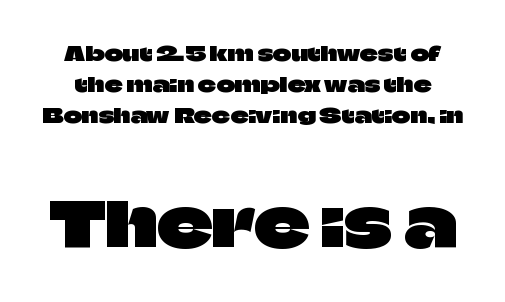
The image shows 61 px sans-serif type, upright; set normal line spacing (1.55x), normal letter spacing, not underlined; the second (bottom) block is 3.05x larger; low stroke contrast and a large x-height.
